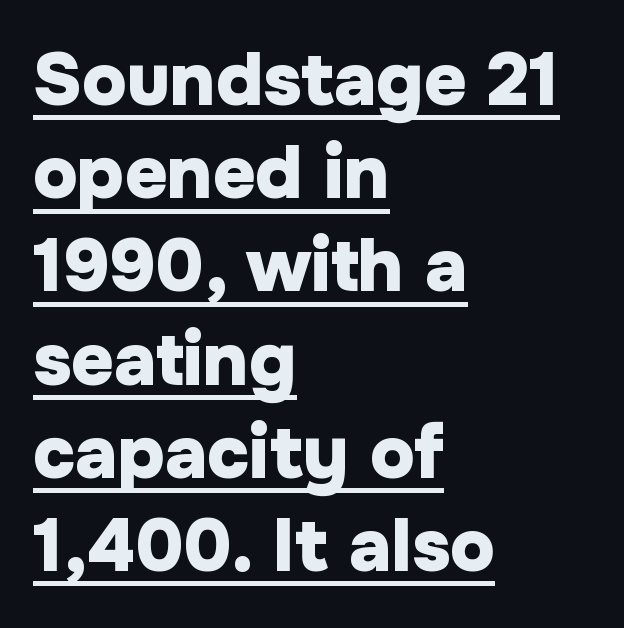
{"serif": "no", "italic": "no", "bold": "yes", "weight": "heavy", "width": "normal", "stroke_contrast": "low", "x_height": "medium", "monospaced": "no", "underline": "yes", "align": "left", "line_spacing": "normal", "line_spacing_ratio": 1.26, "letter_spacing": "normal", "letter_spacing_em": 0.0, "glyph_px": 74}
